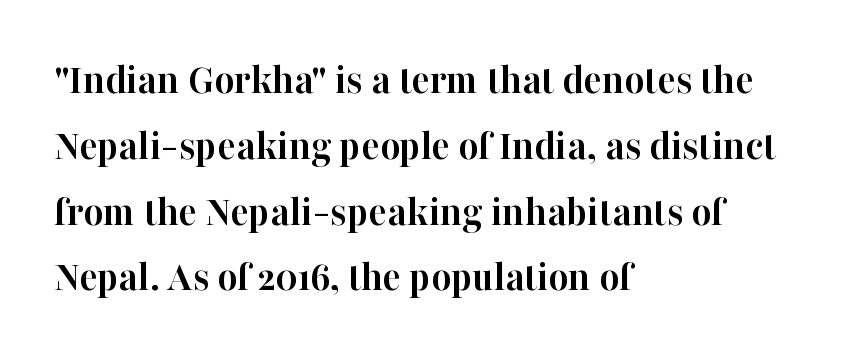
Glyph-to-glyph distance matches everyday printed text. Leading matches the norm, producing a regular column. Serif or sans? Serif — the stroke terminals have little feet. The strip under each line holds only bare page. No italicization has been applied; the sample stays upright. Think of a printed novel: that variable character pitch is what you see here.
